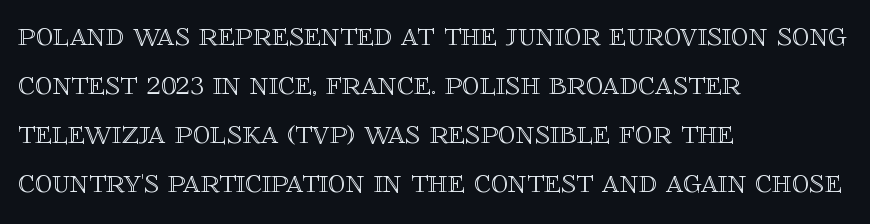
The image shows 35 px text type, upright; set left-aligned, normal line spacing (1.4x), normal letter spacing, not underlined; a large x-height.
